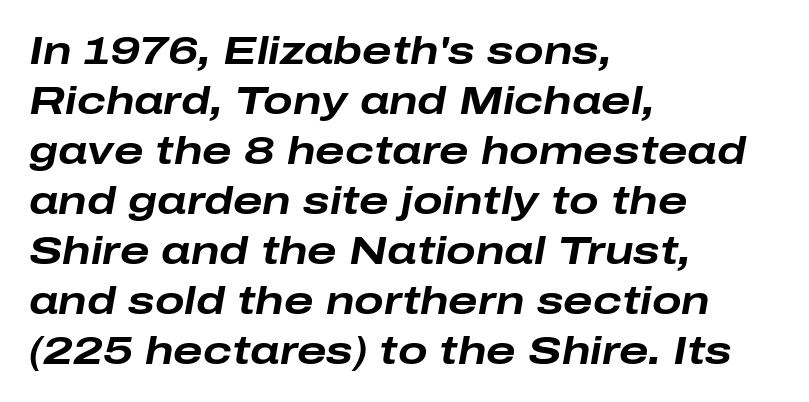
Q: Is the text bold? A: Yes.
Q: Is the text italic (slanted)? A: Yes, it leans right by about 10 degrees.
Q: Is the text underlined? A: No.
Q: How is the paragraph aligned? A: Left-aligned.
Q: Is the spacing between letters normal or unusually wide? A: Normal.
Q: Is the spacing between lines tight, normal or loose? A: Normal.
Q: Width (condensed, normal, or wide)? A: Wide.
Q: Stroke contrast? A: Low.
Q: x-height? A: Medium.
Q: Monospaced? A: No.
